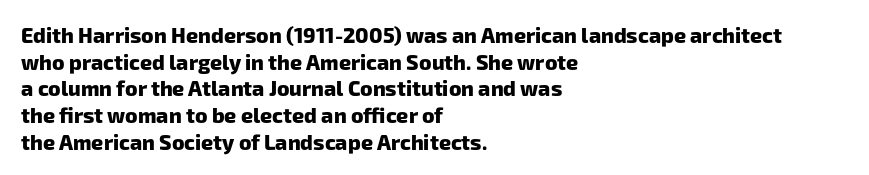
Q: Is the text bold? A: Yes.
Q: Is the text underlined? A: No.
Q: How is the paragraph aligned? A: Left-aligned.
Q: Is the spacing between letters normal or unusually wide? A: Normal.
Q: Is the spacing between lines tight, normal or loose? A: Normal.
